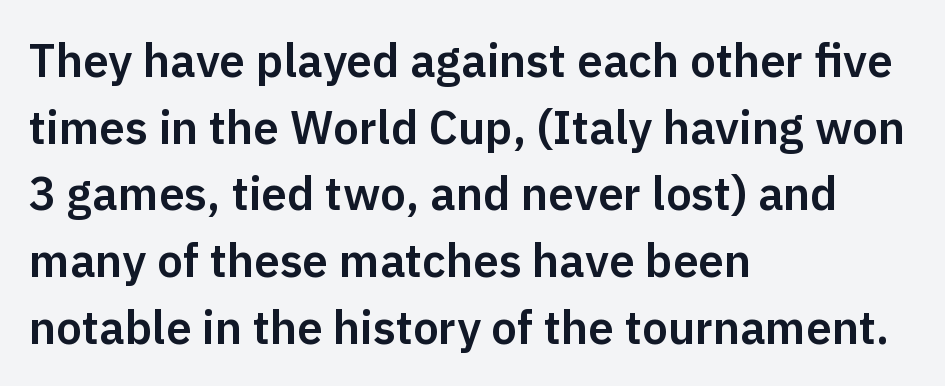
The image shows 46 px sans-serif type, upright; set left-aligned, normal line spacing (1.45x), normal letter spacing, not underlined; low stroke contrast and a medium x-height.
